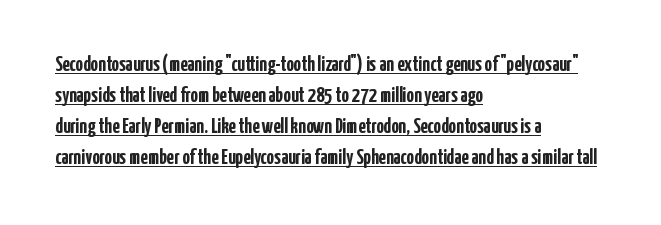
The image shows 21 px bold type, upright; set left-aligned, normal line spacing (1.48x), normal letter spacing, underlined.
